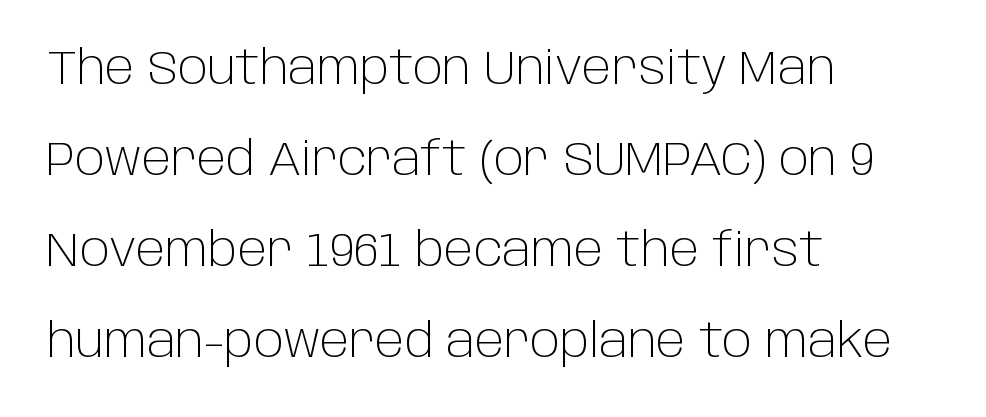
Q: Is the text bold? A: No.
Q: Is the text italic (slanted)? A: No, it is upright.
Q: Is the typeface a serif or a sans-serif typeface? A: Sans-serif.
Q: Is the text underlined? A: No.
Q: How is the paragraph aligned? A: Left-aligned.
Q: Is the spacing between letters normal or unusually wide? A: Normal.
Q: Is the spacing between lines tight, normal or loose? A: Loose.
Q: Width (condensed, normal, or wide)? A: Normal.
Q: Stroke contrast? A: Low.
Q: x-height? A: Large.
Q: Monospaced? A: No.
